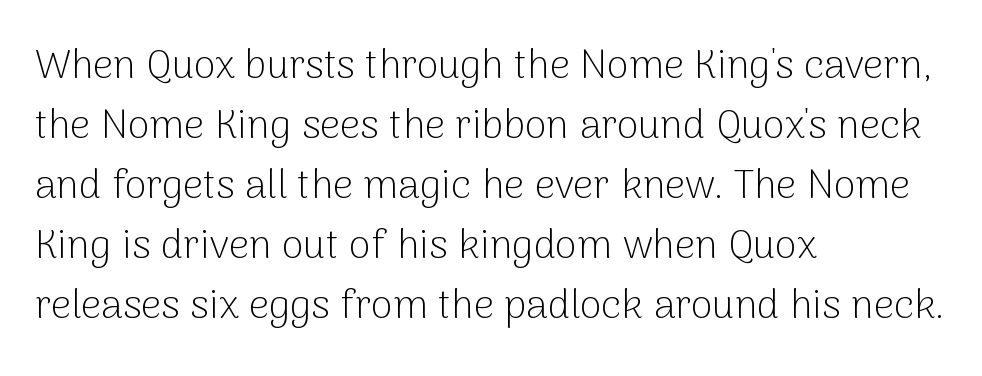
Q: Is the text bold? A: No.
Q: Is the text italic (slanted)? A: No, it is upright.
Q: Is the typeface a serif or a sans-serif typeface? A: Sans-serif.
Q: Is the text underlined? A: No.
Q: How is the paragraph aligned? A: Left-aligned.
Q: Is the spacing between letters normal or unusually wide? A: Normal.
Q: Is the spacing between lines tight, normal or loose? A: Normal.
Q: Width (condensed, normal, or wide)? A: Normal.
Q: Stroke contrast? A: Low.
Q: x-height? A: Medium.
Q: Monospaced? A: No.
